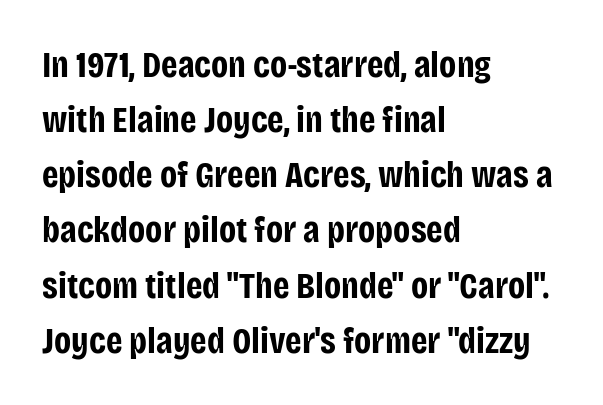
Q: Is the text bold? A: Yes.
Q: Is the text italic (slanted)? A: No, it is upright.
Q: Is the typeface a serif or a sans-serif typeface? A: Sans-serif.
Q: Is the text underlined? A: No.
Q: How is the paragraph aligned? A: Left-aligned.
Q: Is the spacing between letters normal or unusually wide? A: Normal.
Q: Is the spacing between lines tight, normal or loose? A: Normal.
Q: Width (condensed, normal, or wide)? A: Condensed.
Q: Stroke contrast? A: Low.
Q: x-height? A: Large.
Q: Monospaced? A: No.
